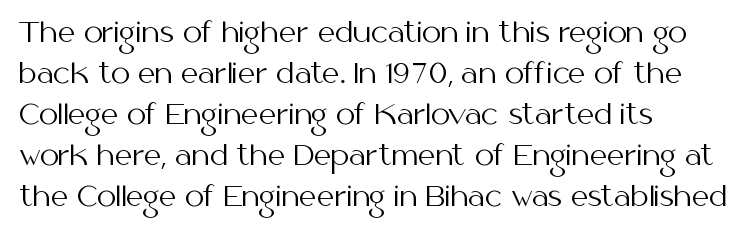
On a weight scale, this lands at 450 or below. The passage shown has conventional tracking throughout. A normal amount of white space separates one row of letters from the next. The rag falls on the right side of this text block.
